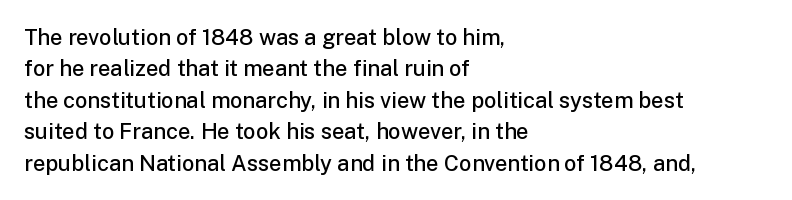
The image shows 22 px text type, upright; set left-aligned, normal line spacing (1.43x), normal letter spacing, not underlined.
